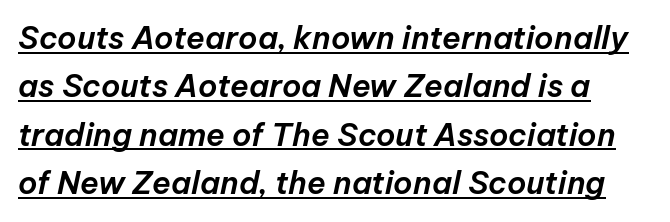
The string is rendered with underlining switched on. In terms of posture, this sample is oblique. Words appear dense and cohesive because spacing is normal. Spacing verdict: proportional, widths tailored to each character. Evenly set lines give the paragraph a standard silhouette.
